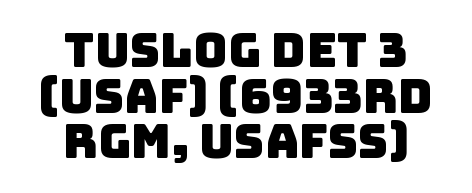
The image shows 47 px sans-serif type; set centered, tight line spacing (0.97x), normal letter spacing, not underlined; low stroke contrast and a large x-height.
